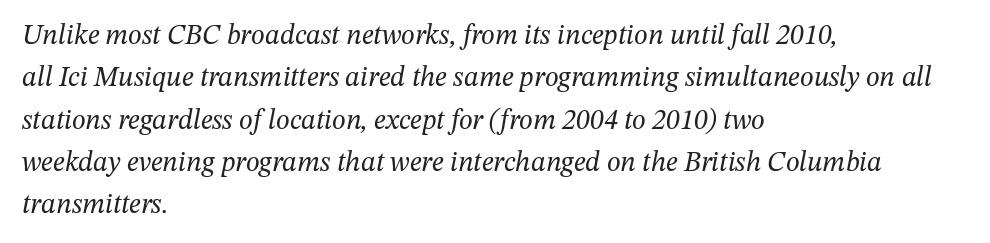
The image shows 28 px regular-weight serif type, italic (leaning right); set left-aligned, normal line spacing (1.51x), normal letter spacing, not underlined; medium stroke contrast and a medium x-height.
